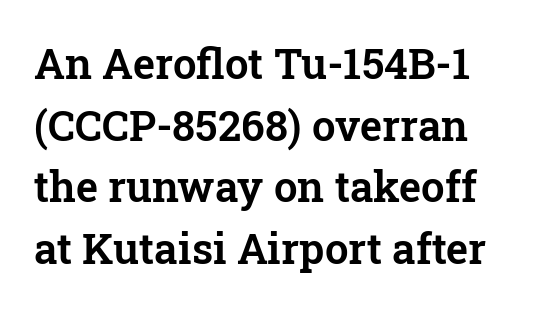
Line starts are locked; line ends wander. Baseline-to-baseline distance is the conventional proportion of letter height. Stroke terminals: seriffed. The type sits square on the baseline with zero lean. Honestly, there is no underline to notice here at all. Spacing between characters is what you'd get straight out of the box.
